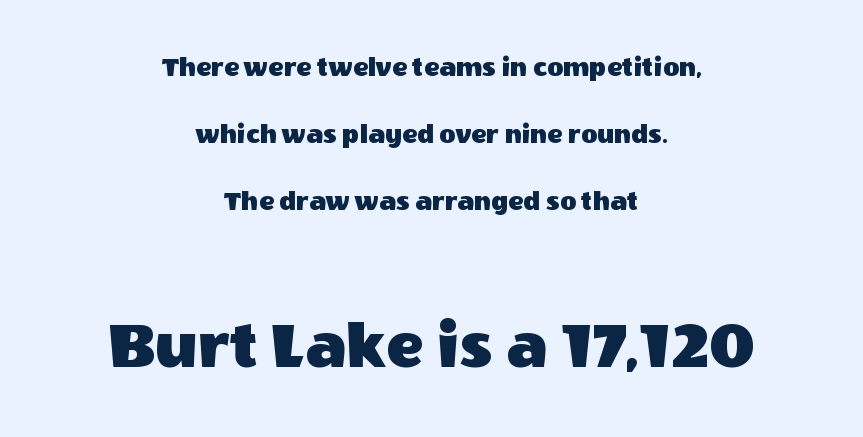
Underline: absent. Default kerning and tracking; the words read as compact shapes. Visually, the bottom section dominates because its glyphs are scaled up. I'd call this a sans setting — the letters go barefoot. Horizontal alignment here is central, giving a formal, balanced look.
